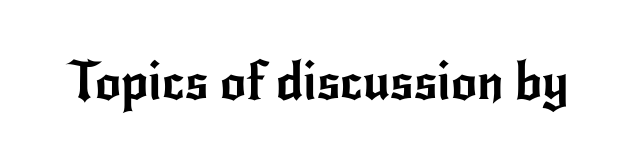
The image shows 51 px sans-serif type, upright; set normal letter spacing, not underlined; low stroke contrast and a small x-height.
